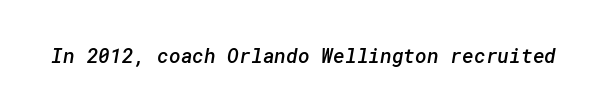
The image shows 20 px text type; set normal letter spacing, not underlined.
